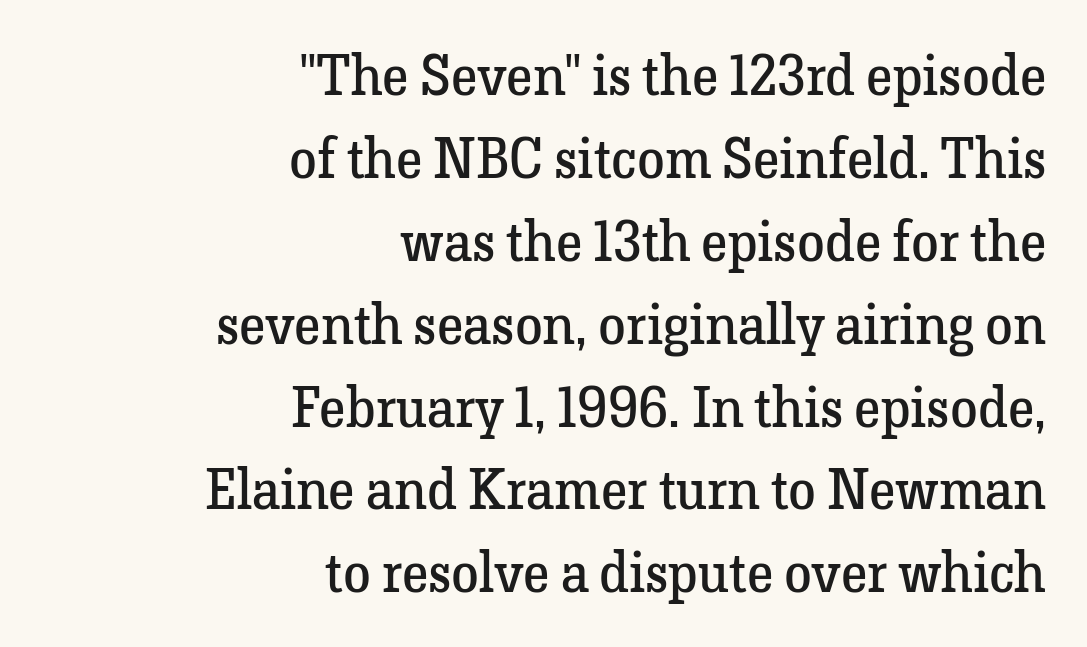
Q: Is the text bold? A: No.
Q: Is the text italic (slanted)? A: No, it is upright.
Q: Is the typeface a serif or a sans-serif typeface? A: Serif.
Q: Is the text underlined? A: No.
Q: How is the paragraph aligned? A: Right-aligned.
Q: Is the spacing between letters normal or unusually wide? A: Normal.
Q: Is the spacing between lines tight, normal or loose? A: Normal.
Q: Width (condensed, normal, or wide)? A: Normal.
Q: Stroke contrast? A: Low.
Q: x-height? A: Medium.
Q: Monospaced? A: No.
